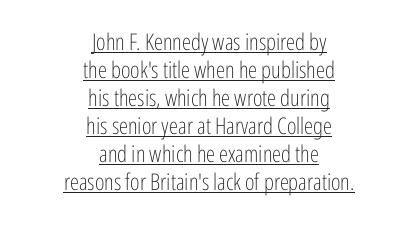
Q: Is the text bold? A: No.
Q: Is the text italic (slanted)? A: No, it is upright.
Q: Is the text underlined? A: Yes.
Q: How is the paragraph aligned? A: Centered.
Q: Is the spacing between letters normal or unusually wide? A: Normal.
